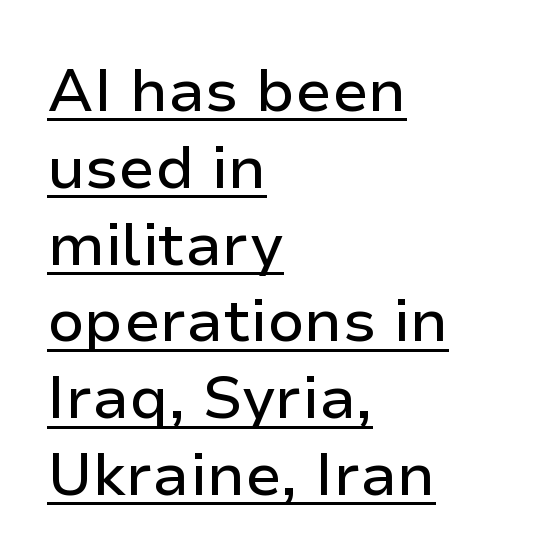
Q: Is the text italic (slanted)? A: No, it is upright.
Q: Is the typeface a serif or a sans-serif typeface? A: Sans-serif.
Q: Is the text underlined? A: Yes.
Q: How is the paragraph aligned? A: Left-aligned.
Q: Is the spacing between letters normal or unusually wide? A: Normal.
Q: Is the spacing between lines tight, normal or loose? A: Normal.
Q: Width (condensed, normal, or wide)? A: Normal.
Q: Stroke contrast? A: Low.
Q: x-height? A: Medium.
Q: Monospaced? A: No.
